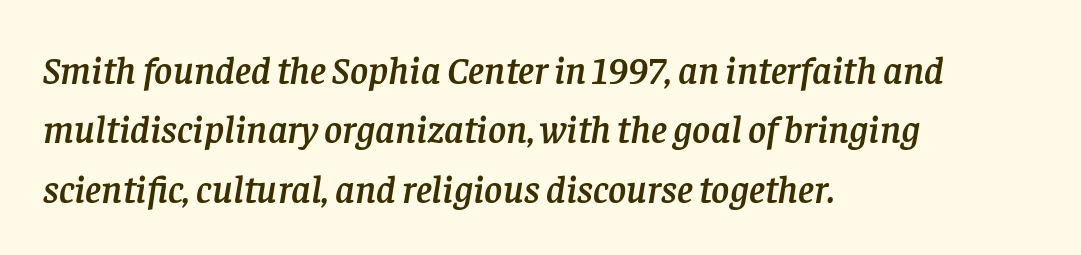
Q: Is the text italic (slanted)? A: Yes, it leans right by about 8 degrees.
Q: Is the typeface a serif or a sans-serif typeface? A: Serif.
Q: Is the text underlined? A: No.
Q: How is the paragraph aligned? A: Left-aligned.
Q: Is the spacing between letters normal or unusually wide? A: Normal.
Q: Is the spacing between lines tight, normal or loose? A: Normal.
Q: Width (condensed, normal, or wide)? A: Normal.
Q: Stroke contrast? A: Low.
Q: x-height? A: Large.
Q: Monospaced? A: No.
